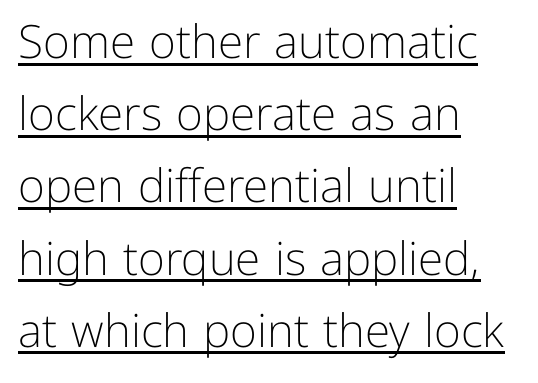
The image shows 46 px light sans-serif type, upright; set left-aligned, normal line spacing (1.57x), normal letter spacing, underlined; low stroke contrast and a medium x-height.
